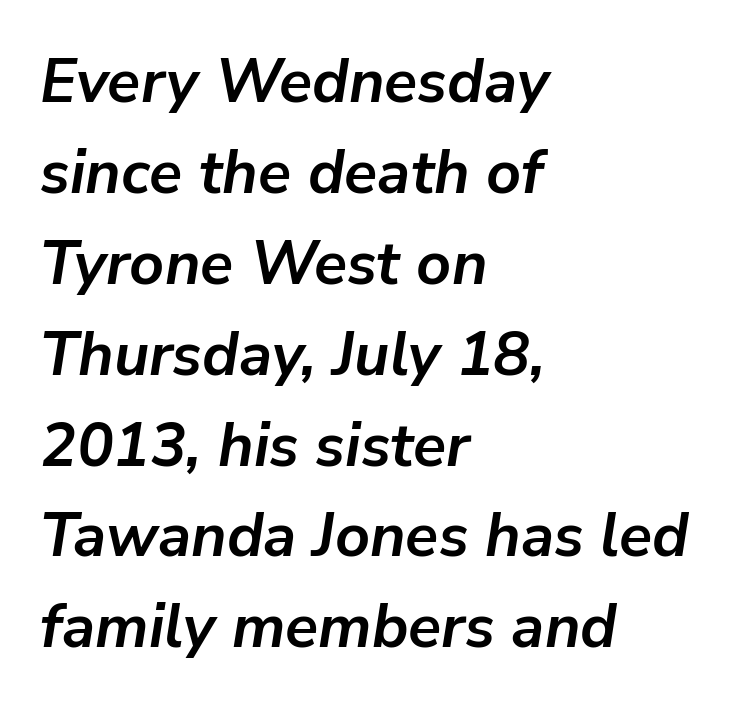
In terms of weight, the rendering is a true, heavy bold. Check the space under the baseline: it is left empty. The rag falls on the right side of this text block. A typesetter would call this proportional, since set widths differ per character.
